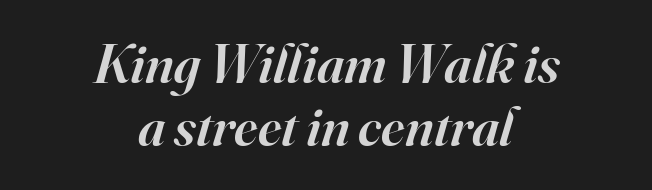
Is the block centered? Yes — each line is placed symmetrically about the middle. This sample trades vertical openness for compactness between lines. Inter-character spacing is left at the font's built-in metrics. Font category for this specimen: serif. Typographic density is moderately raised because the face is semibold.
